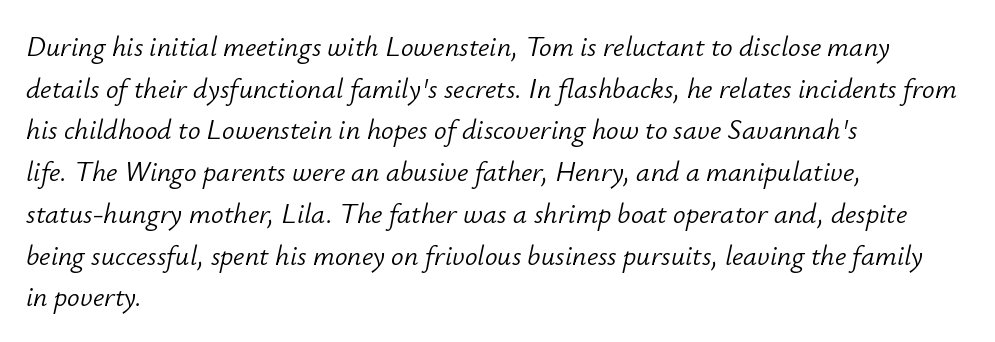
Stroke thickness stays within the range of a standard reading face or lighter. The rendering applies a slant to the glyphs. The specimen omits any rule beneath the text block's lines. Successive baselines arrive at the customary interval. Compared with a centered layout, this one pins lines to the left instead.
